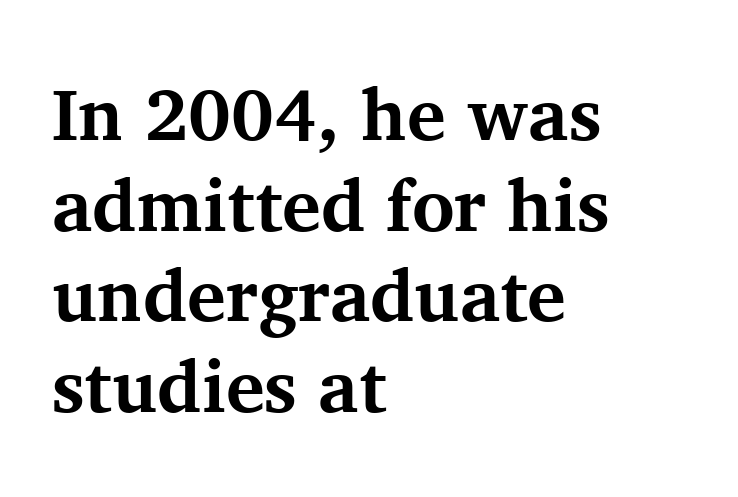
The image shows 73 px bold serif type, upright; set left-aligned, line spacing 1.24x, normal letter spacing, not underlined; medium stroke contrast and a medium x-height.
